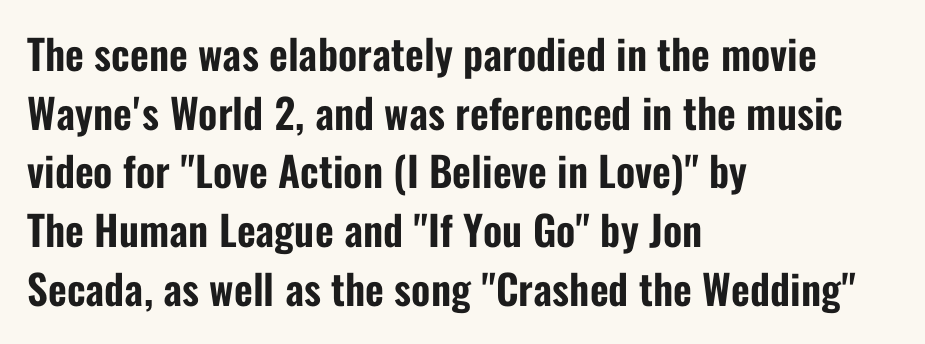
{"serif": "no", "italic": "no", "width": "condensed", "stroke_contrast": "low", "x_height": "medium", "monospaced": "no", "underline": "no", "align": "left", "line_spacing": "normal", "line_spacing_ratio": 1.43, "letter_spacing": "normal", "letter_spacing_em": 0.0, "glyph_px": 41}
